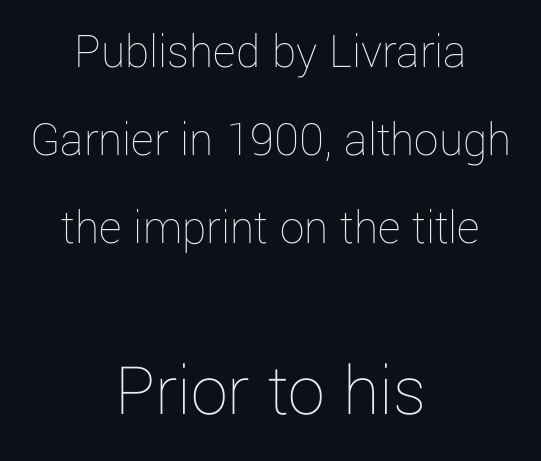
{"italic": "no", "bold": "no", "weight": "thin", "width": "normal", "stroke_contrast": "low", "x_height": "medium", "monospaced": "no", "underline": "no", "align": "center", "line_spacing_ratio": 1.8, "letter_spacing": "normal", "letter_spacing_em": 0.0, "larger_block": "second", "size_ratio": 1.51, "glyph_px": 74}
